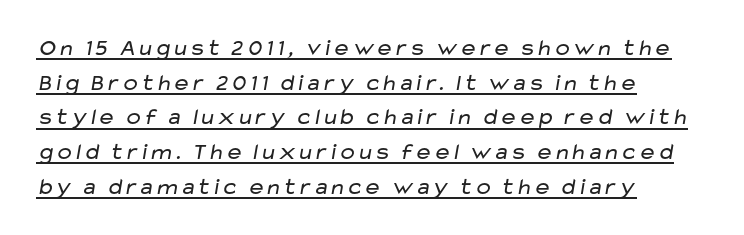
Compared with a typical body face, this is equally light or lighter still. Does the leading feel generous? No, just average. What decoration does the sample have? An underline. Compared with a centered layout, this one pins lines to the left instead. You could call the tracking neutral — neither tight nor loose.
